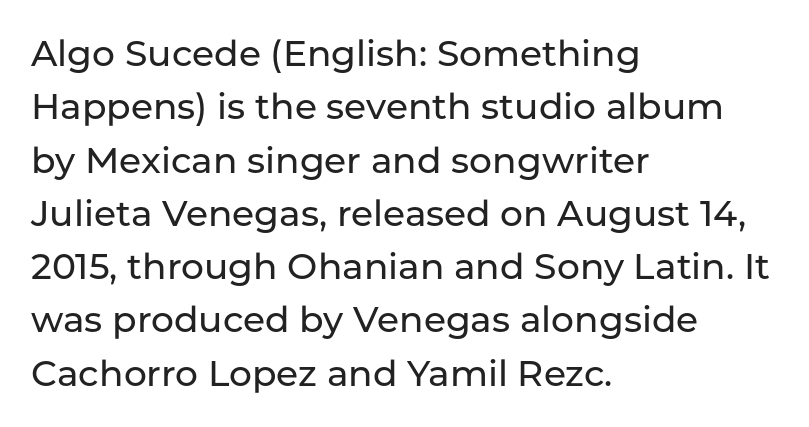
Q: Is the text italic (slanted)? A: No, it is upright.
Q: Is the typeface a serif or a sans-serif typeface? A: Sans-serif.
Q: Is the text underlined? A: No.
Q: How is the paragraph aligned? A: Left-aligned.
Q: Is the spacing between letters normal or unusually wide? A: Normal.
Q: Is the spacing between lines tight, normal or loose? A: Normal.
Q: Width (condensed, normal, or wide)? A: Normal.
Q: Stroke contrast? A: Low.
Q: x-height? A: Medium.
Q: Monospaced? A: No.
